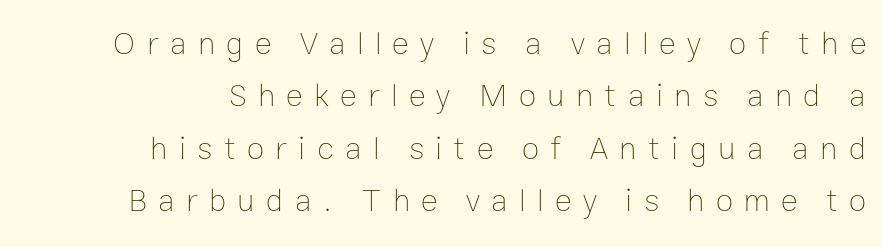
{"italic": "no", "bold": "no", "weight": "thin", "width": "normal", "stroke_contrast": "low", "x_height": "medium", "monospaced": "no", "underline": "no", "align": "right", "line_spacing": "normal", "line_spacing_ratio": 1.64, "letter_spacing": "wide", "letter_spacing_em": 0.35, "glyph_px": 32}
